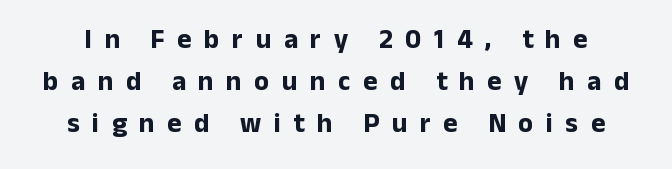
The image shows 27 px bold type, upright; set normal line spacing (1.56x), unusually wide letter spacing (+0.47 em), not underlined.
